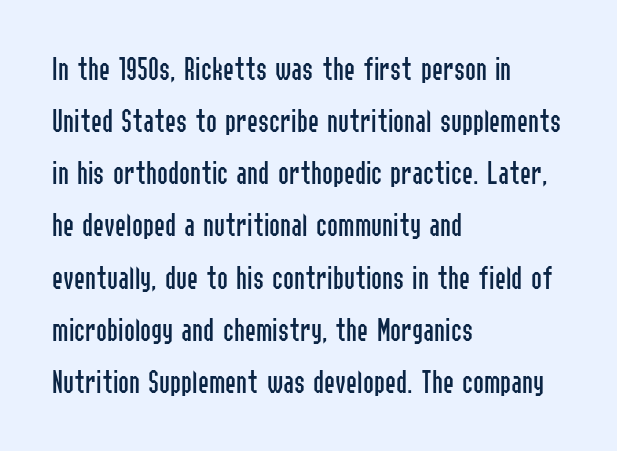
The image shows 33 px regular-weight, condensed sans-serif type, upright; set left-aligned, normal line spacing (1.58x), normal letter spacing, not underlined; low stroke contrast and a medium x-height.
